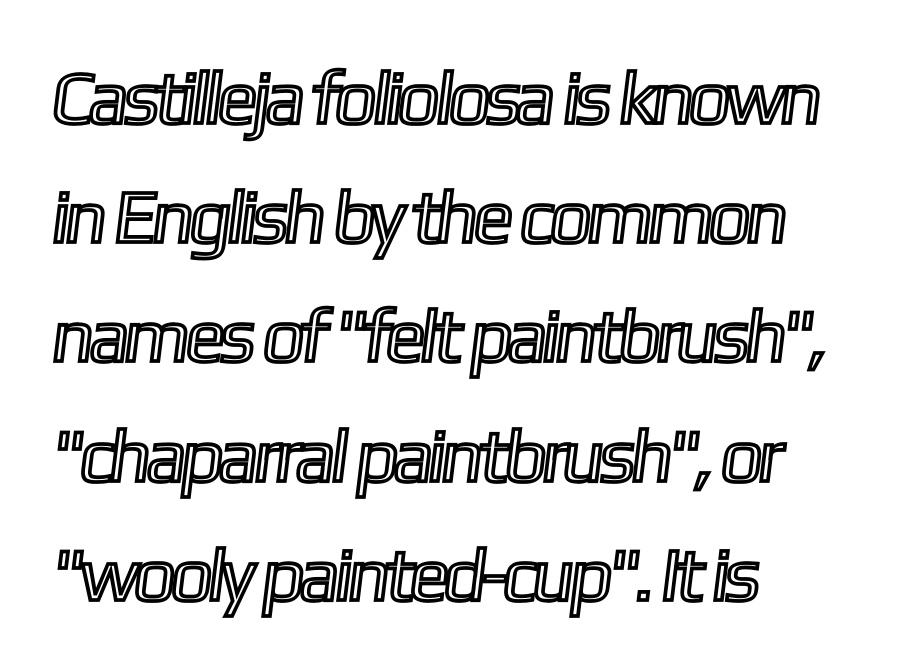
The image shows 75 px condensed type; set left-aligned, normal line spacing (1.59x), normal letter spacing, not underlined; a medium x-height.
